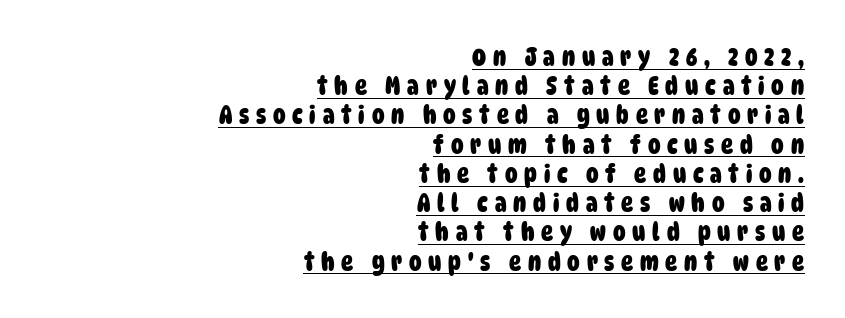
Q: Is the text bold? A: Yes.
Q: Is the text underlined? A: Yes.
Q: How is the paragraph aligned? A: Right-aligned.
Q: Is the spacing between letters normal or unusually wide? A: Unusually wide.
